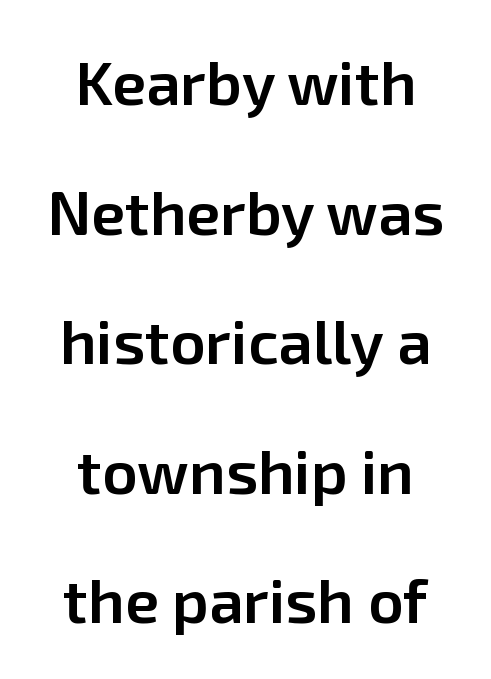
Q: Is the text bold? A: Semi-bold.
Q: Is the text italic (slanted)? A: No, it is upright.
Q: Is the typeface a serif or a sans-serif typeface? A: Sans-serif.
Q: Is the text underlined? A: No.
Q: How is the paragraph aligned? A: Centered.
Q: Is the spacing between letters normal or unusually wide? A: Normal.
Q: Is the spacing between lines tight, normal or loose? A: Loose.
Q: Width (condensed, normal, or wide)? A: Normal.
Q: Stroke contrast? A: Low.
Q: x-height? A: Medium.
Q: Monospaced? A: No.
